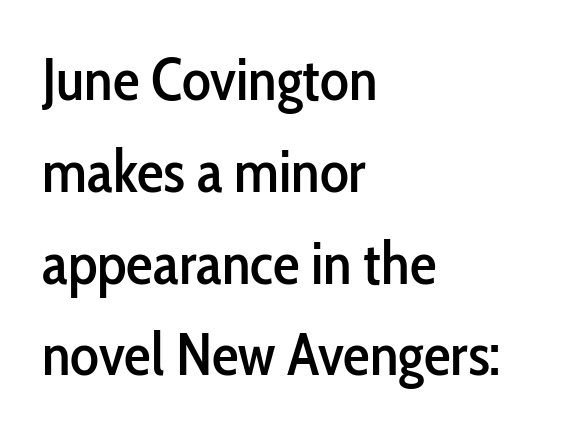
Q: Is the text italic (slanted)? A: No, it is upright.
Q: Is the typeface a serif or a sans-serif typeface? A: Sans-serif.
Q: Is the text underlined? A: No.
Q: How is the paragraph aligned? A: Left-aligned.
Q: Is the spacing between letters normal or unusually wide? A: Normal.
Q: Is the spacing between lines tight, normal or loose? A: Normal.
Q: Width (condensed, normal, or wide)? A: Condensed.
Q: Stroke contrast? A: Low.
Q: x-height? A: Medium.
Q: Monospaced? A: No.
